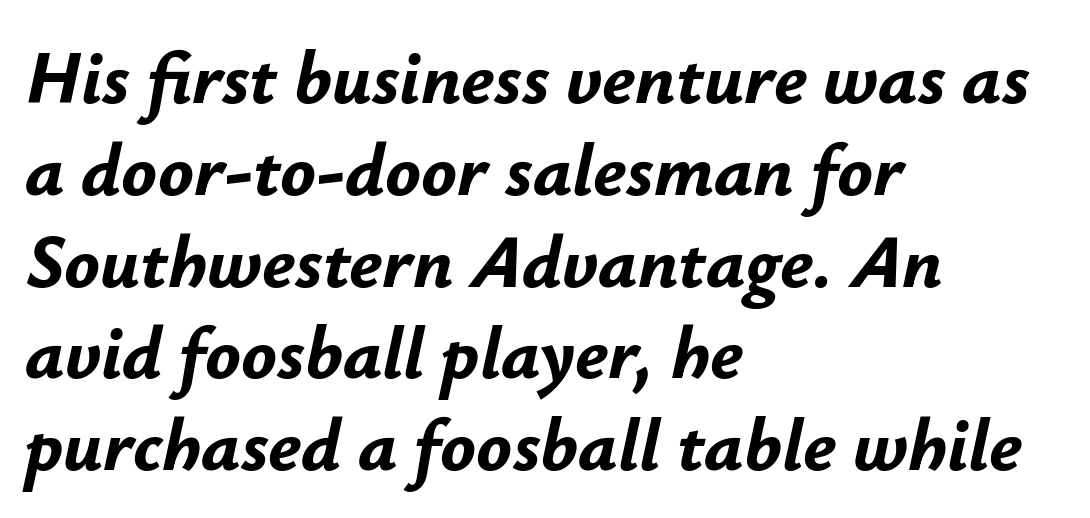
How heavy is the stroke? Heavy — this is a bold. Underlining? Definitely not there. This sample is left-justified, so line endings fall wherever the words run out. The specimen reads as italic at a glance. Each word holds together tightly as a unit, with standard inter-letter gaps. The rendering uses natural spacing where letterforms have individual widths.
